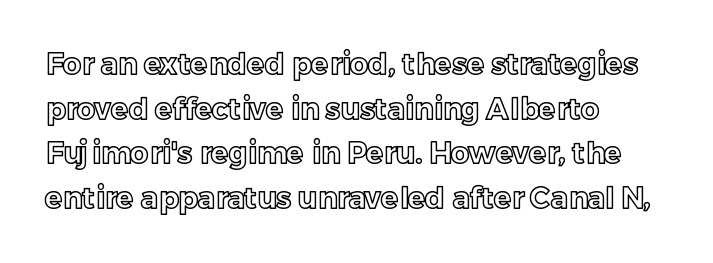
The image shows 29 px text type, upright; set left-aligned, normal line spacing (1.54x), normal letter spacing, not underlined; a medium x-height.
